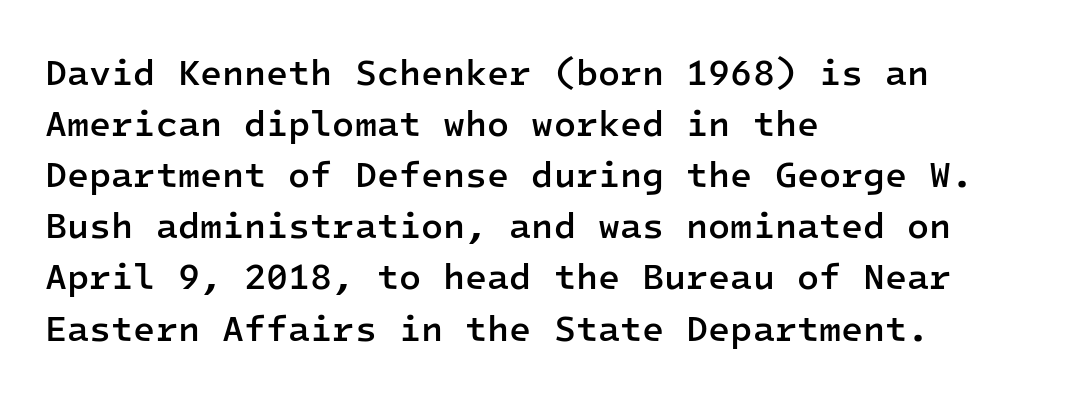
Q: Is the text bold? A: Semi-bold.
Q: Is the text italic (slanted)? A: No, it is upright.
Q: Is the typeface a serif or a sans-serif typeface? A: Sans-serif.
Q: Is the text underlined? A: No.
Q: How is the paragraph aligned? A: Left-aligned.
Q: Is the spacing between letters normal or unusually wide? A: Normal.
Q: Is the spacing between lines tight, normal or loose? A: Normal.
Q: Width (condensed, normal, or wide)? A: Normal.
Q: Stroke contrast? A: Low.
Q: x-height? A: Medium.
Q: Monospaced? A: Yes.
